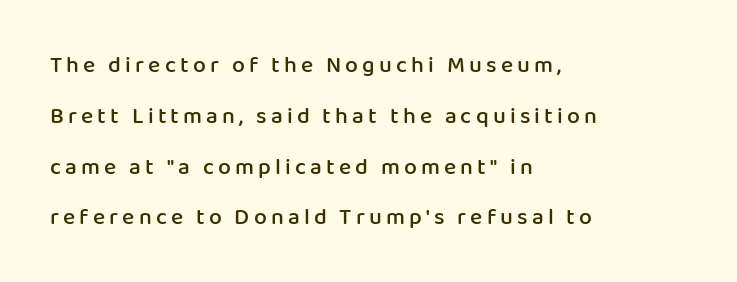
The image shows 23 px text type, upright; set left-aligned, loose line spacing (2.21x), not underlined.
